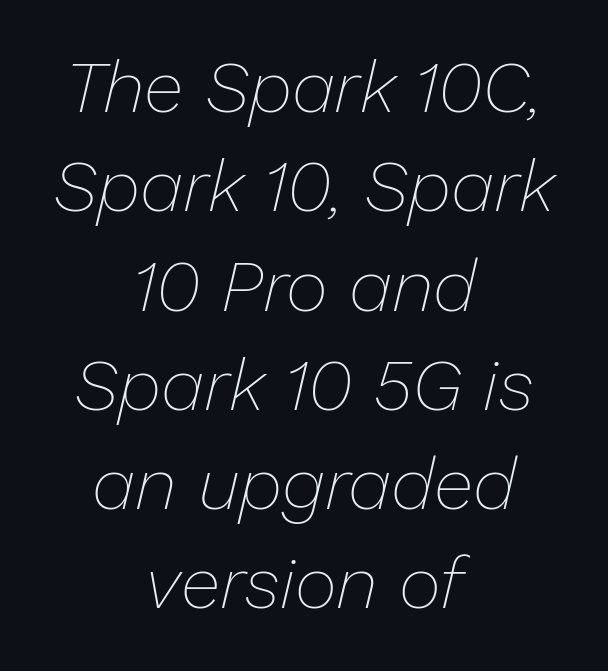
The image shows 73 px thin type, italic (leaning right); set centered, normal line spacing (1.36x), normal letter spacing, not underlined; low stroke contrast and a medium x-height.
